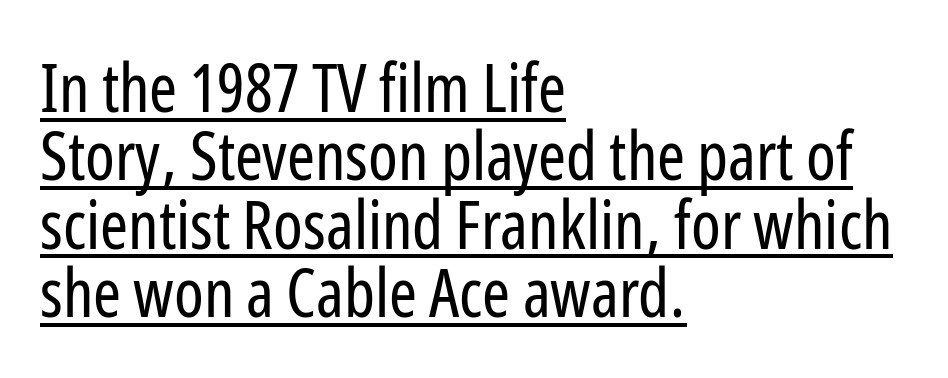
The image shows 67 px regular-weight, condensed sans-serif type, upright; set left-aligned, tight line spacing (1.02x), normal letter spacing, underlined; low stroke contrast and a medium x-height.
